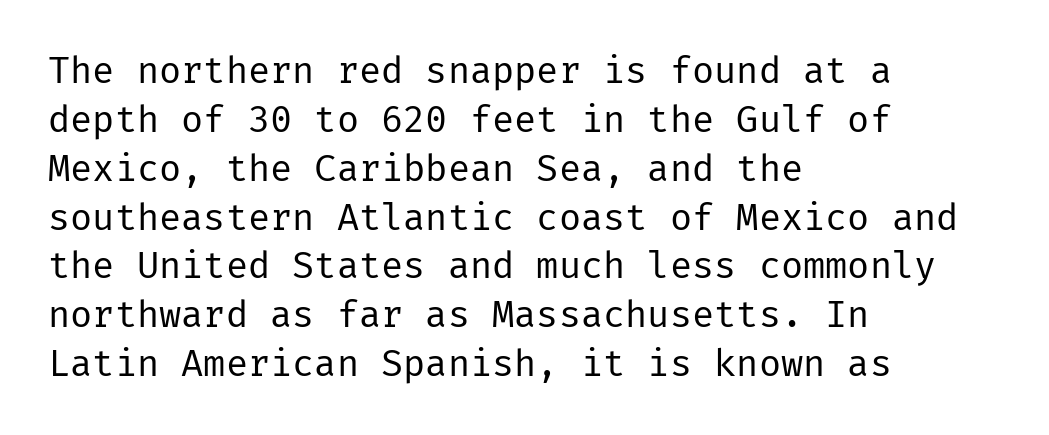
The image shows 37 px regular-weight sans-serif type, upright; set left-aligned, normal line spacing (1.32x), normal letter spacing, not underlined; low stroke contrast and a medium x-height.
